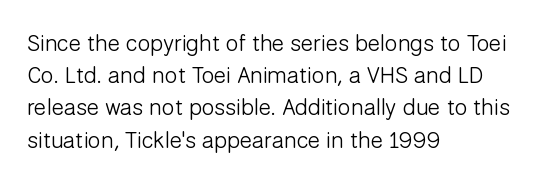
The image shows 23 px text type, upright; set left-aligned, normal line spacing (1.4x), normal letter spacing, not underlined.
